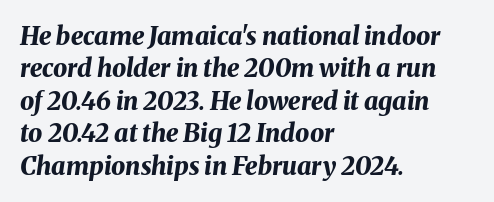
The image shows 25 px bold type, italic (leaning right); set left-aligned, normal line spacing (1.3x), normal letter spacing, not underlined.
